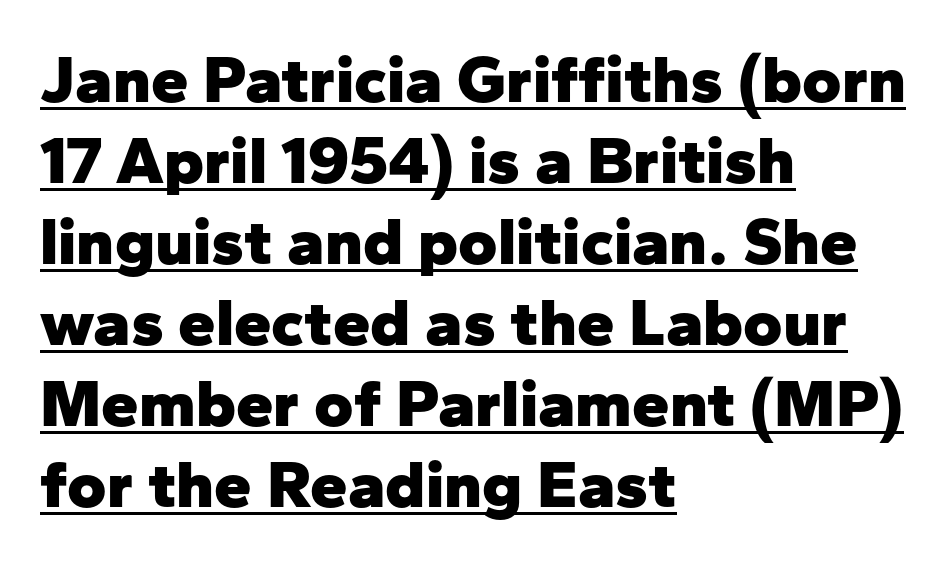
The image shows 67 px heavy sans-serif type, upright; set left-aligned, line spacing 1.21x, normal letter spacing, underlined; low stroke contrast and a medium x-height.
